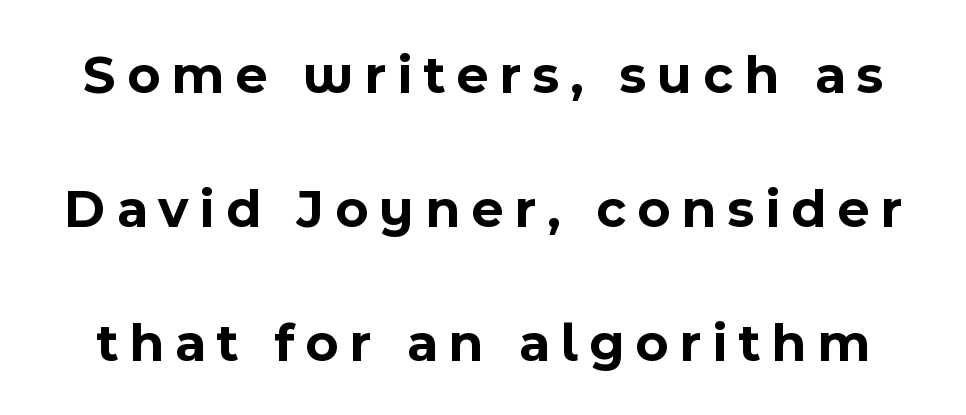
Q: Is the text bold? A: Yes.
Q: Is the text italic (slanted)? A: No, it is upright.
Q: Is the typeface a serif or a sans-serif typeface? A: Sans-serif.
Q: Is the text underlined? A: No.
Q: Is the spacing between letters normal or unusually wide? A: Unusually wide.
Q: Is the spacing between lines tight, normal or loose? A: Loose.
Q: Width (condensed, normal, or wide)? A: Normal.
Q: x-height? A: Medium.
Q: Monospaced? A: No.
